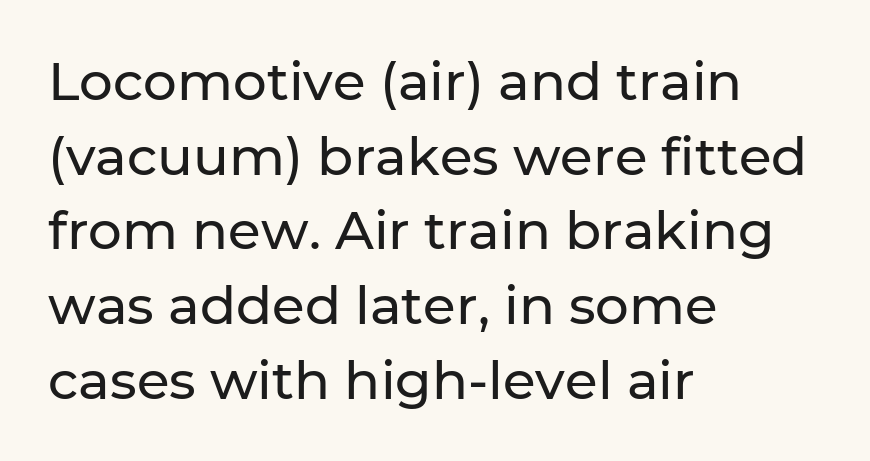
The image shows 53 px sans-serif type, upright; set left-aligned, normal line spacing (1.41x), normal letter spacing, not underlined; low stroke contrast and a medium x-height.
